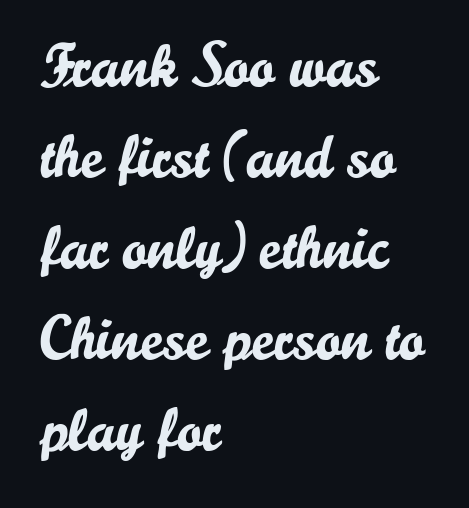
The line texture is even and compact thanks to regular tracking. Does the type have serifs? No, each stem ends abruptly. Nobody drew a line under any word here. Here the designer chose a conventional face with non-uniform glyph widths. Regarding leading, the lines here are spaced in the standard way.
